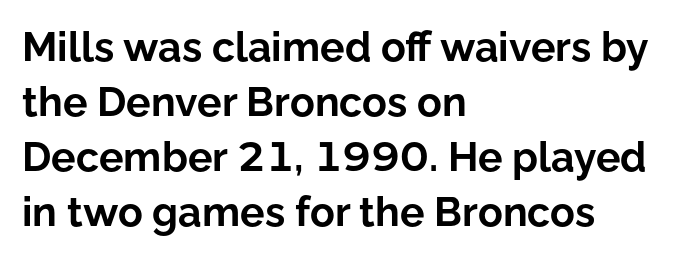
Q: Is the text bold? A: Yes.
Q: Is the text italic (slanted)? A: No, it is upright.
Q: Is the typeface a serif or a sans-serif typeface? A: Sans-serif.
Q: Is the text underlined? A: No.
Q: How is the paragraph aligned? A: Left-aligned.
Q: Is the spacing between letters normal or unusually wide? A: Normal.
Q: Is the spacing between lines tight, normal or loose? A: Normal.
Q: Width (condensed, normal, or wide)? A: Normal.
Q: Stroke contrast? A: Low.
Q: x-height? A: Medium.
Q: Monospaced? A: No.
